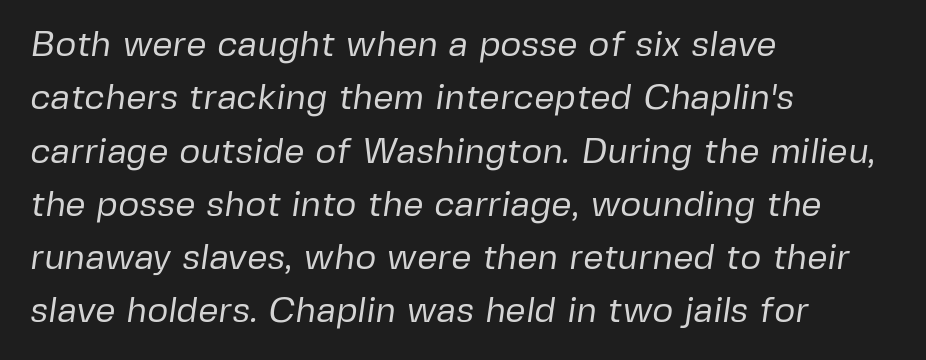
Q: Is the text bold? A: No.
Q: Is the typeface a serif or a sans-serif typeface? A: Sans-serif.
Q: Is the text underlined? A: No.
Q: How is the paragraph aligned? A: Left-aligned.
Q: Is the spacing between letters normal or unusually wide? A: Normal.
Q: Is the spacing between lines tight, normal or loose? A: Normal.
Q: Width (condensed, normal, or wide)? A: Normal.
Q: Stroke contrast? A: Low.
Q: x-height? A: Medium.
Q: Monospaced? A: No.
